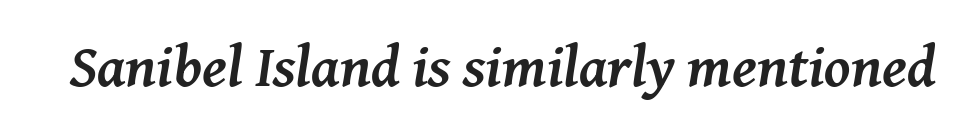
{"serif": "yes", "italic": "yes", "lean": "right", "slant_degrees": 8, "bold": "yes", "weight": "semibold", "width": "normal", "stroke_contrast": "medium", "x_height": "medium", "monospaced": "no", "underline": "no", "letter_spacing": "normal", "letter_spacing_em": 0.0, "glyph_px": 59}
